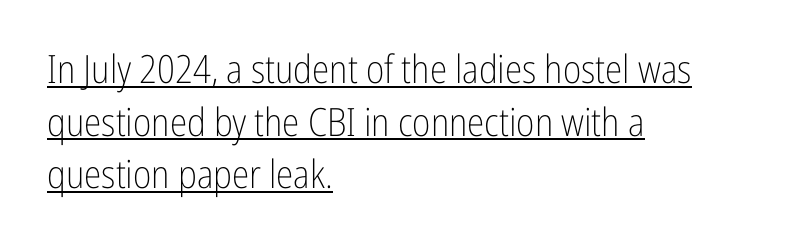
The image shows 39 px light, condensed sans-serif type, upright; set left-aligned, normal line spacing (1.35x), normal letter spacing, underlined; low stroke contrast and a medium x-height.
